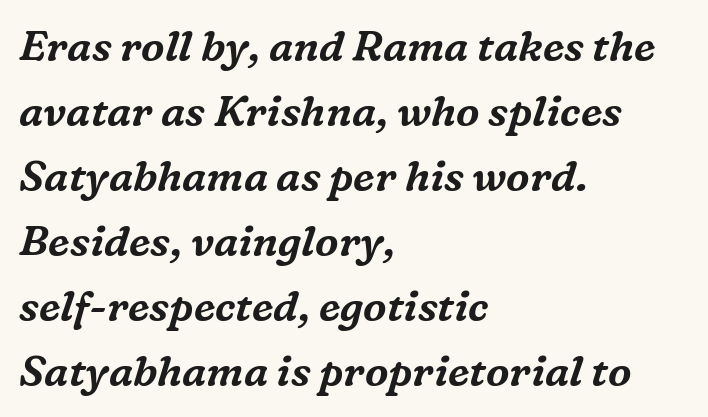
{"serif": "yes", "italic": "yes", "lean": "right", "slant_degrees": 16, "width": "normal", "stroke_contrast": "medium", "x_height": "medium", "monospaced": "no", "underline": "no", "align": "left", "line_spacing": "normal", "line_spacing_ratio": 1.55, "letter_spacing": "normal", "letter_spacing_em": 0.0, "glyph_px": 42}
